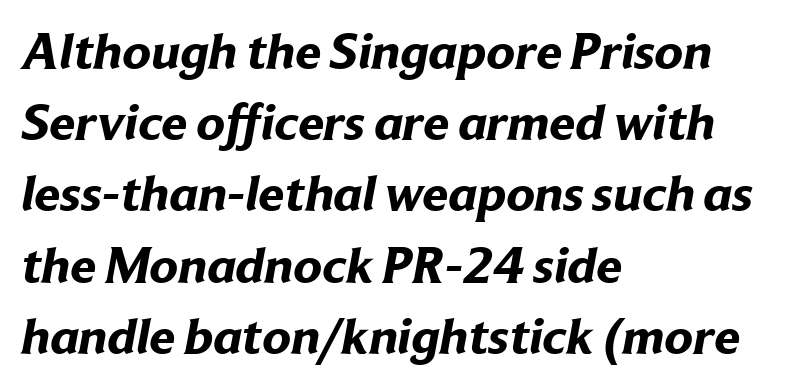
Short note: letters normally spaced. The glyphs are unaccompanied by any horizontal stroke below them. Serifs: no, the terminals of the letterforms are clean. Regarding leading, the lines here are spaced in the standard way. The ragged edge is on the right, which tells us the setting is flush left.
